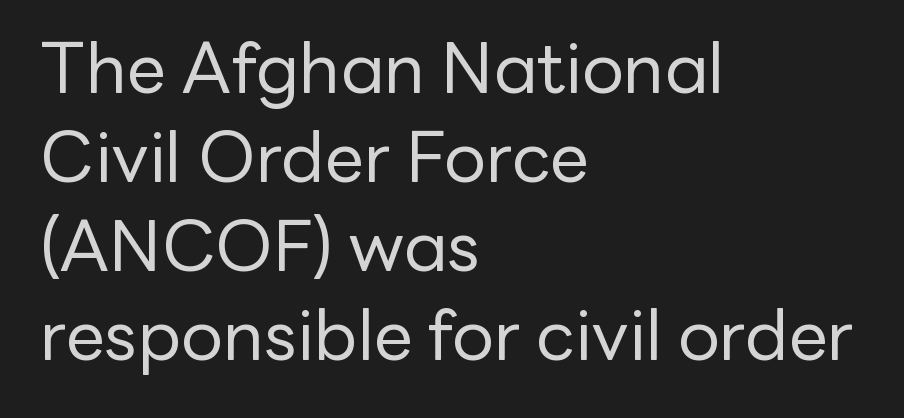
Is there much room between lines? A standard amount, neither cramped nor airy. Short and long lines alike share a common starting point at left. Nothing sits at the stroke ends, so this counts as sans-serif. Plain, unruled lines of type. In terms of letterspacing, this is plain default setting.
